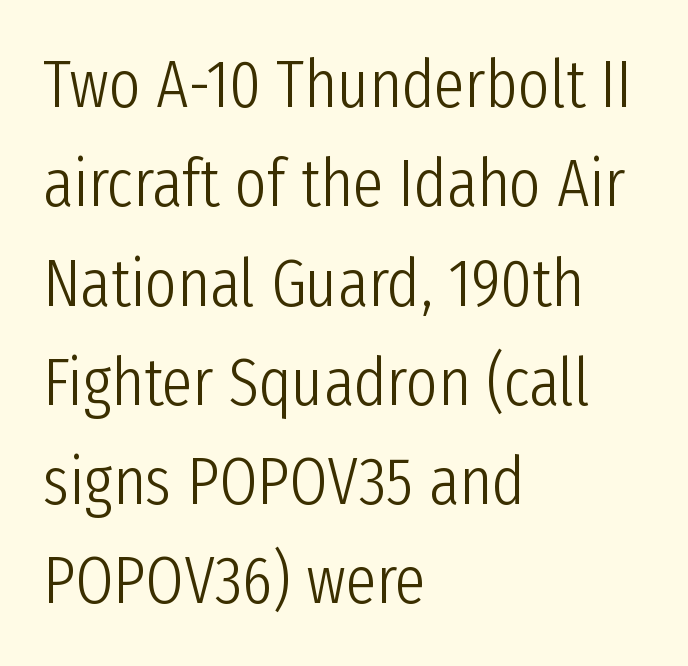
The lettering holds an erect, upright posture throughout. The typesetting does not lean heavy: it is not bold. Unlike a traditional serif, this face leaves its strokes unadorned. Glance below the letters and you will spot only blank space. In terms of letterspacing, this is plain default setting. The line-height multiplier appears to be the usual default.
